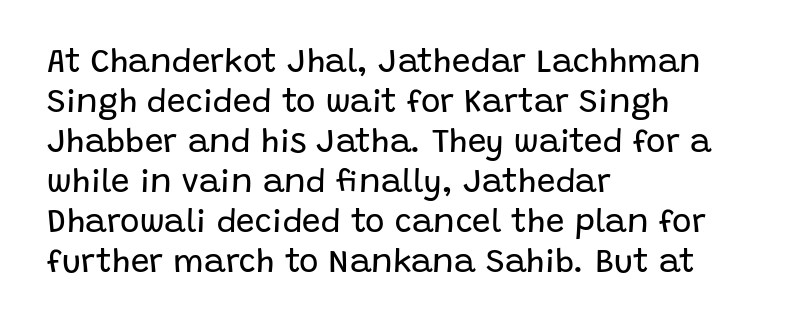
{"serif": "no", "italic": "no", "bold": "no", "weight": "regular", "width": "normal", "stroke_contrast": "low", "x_height": "large", "monospaced": "no", "underline": "no", "align": "left", "line_spacing_ratio": 1.21, "letter_spacing": "normal", "letter_spacing_em": 0.0, "glyph_px": 33}
